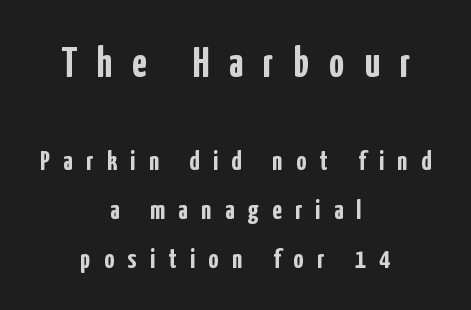
Q: Is the text bold? A: Yes.
Q: Is the text italic (slanted)? A: No, it is upright.
Q: Is the typeface a serif or a sans-serif typeface? A: Sans-serif.
Q: Is the text underlined? A: No.
Q: How is the paragraph aligned? A: Centered.
Q: Is the spacing between letters normal or unusually wide? A: Unusually wide.
Q: Which block of text is set in a larger size, the first (top) or the second (bottom)? A: The first (top) one.
Q: Width (condensed, normal, or wide)? A: Condensed.
Q: Stroke contrast? A: Low.
Q: x-height? A: Medium.
Q: Monospaced? A: No.
